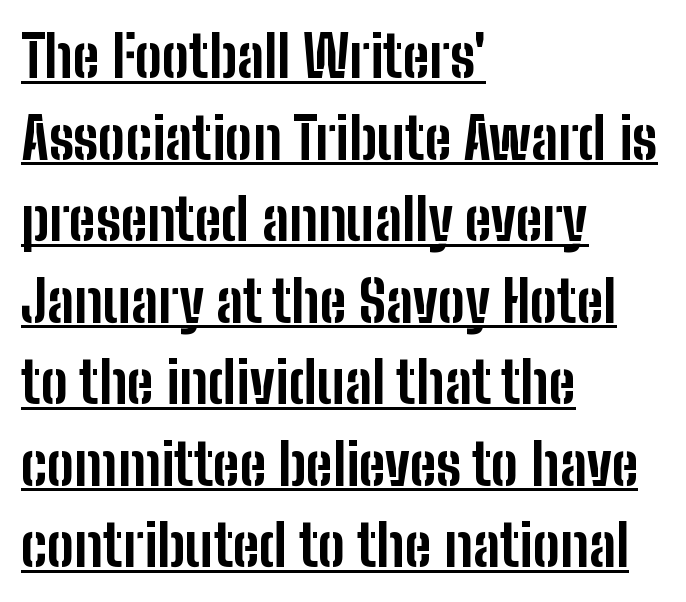
{"serif": "no", "italic": "no", "bold": "yes", "weight": "bold", "width": "condensed", "stroke_contrast": "low", "x_height": "medium", "monospaced": "no", "underline": "yes", "align": "left", "line_spacing": "normal", "line_spacing_ratio": 1.43, "letter_spacing": "normal", "letter_spacing_em": 0.0, "glyph_px": 57}
